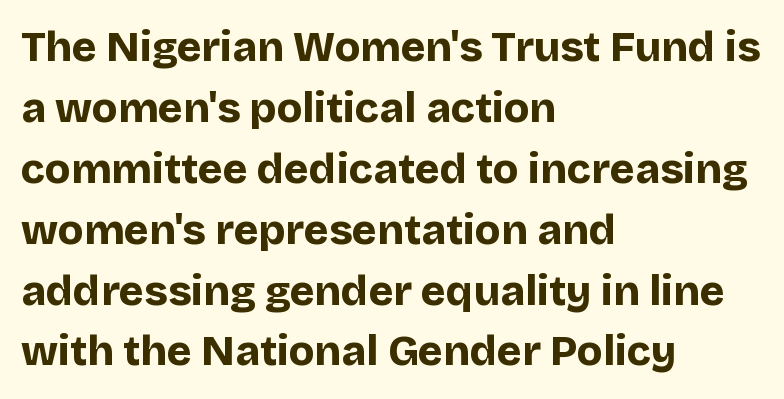
The gaps between neighbouring characters are ordinary and unremarkable. Line starts are locked; line ends wander. Each letter keeps its own natural width here, so spacing adapts to shape. Typesetter's note: full bold, strokes at maximum text heaviness.
